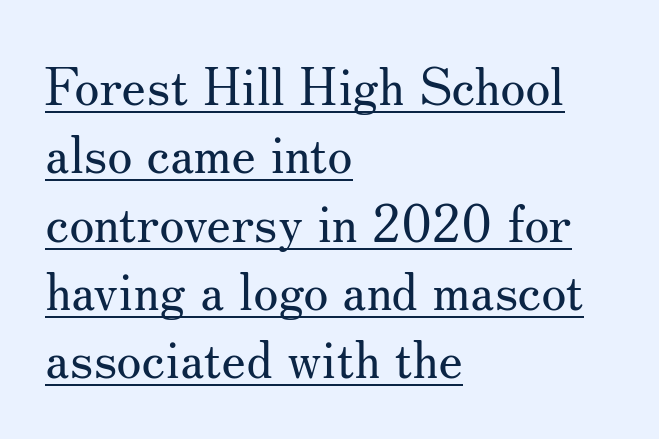
{"serif": "yes", "italic": "no", "bold": "no", "weight": "regular", "width": "normal", "stroke_contrast": "medium", "x_height": "small", "monospaced": "no", "underline": "yes", "align": "left", "line_spacing": "normal", "line_spacing_ratio": 1.34, "letter_spacing": "normal", "letter_spacing_em": 0.0, "glyph_px": 51}
